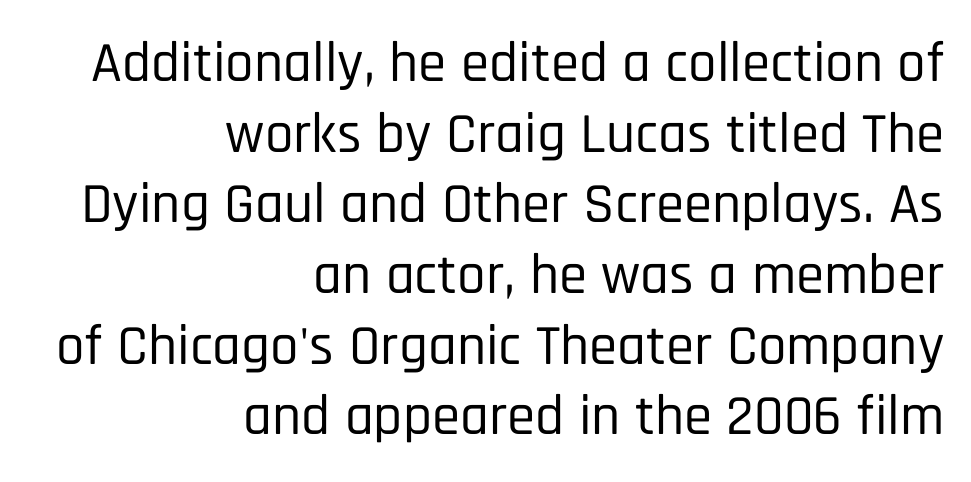
Q: Is the text italic (slanted)? A: No, it is upright.
Q: Is the typeface a serif or a sans-serif typeface? A: Sans-serif.
Q: Is the text underlined? A: No.
Q: How is the paragraph aligned? A: Right-aligned.
Q: Is the spacing between letters normal or unusually wide? A: Normal.
Q: Width (condensed, normal, or wide)? A: Condensed.
Q: Stroke contrast? A: Low.
Q: x-height? A: Large.
Q: Monospaced? A: No.
